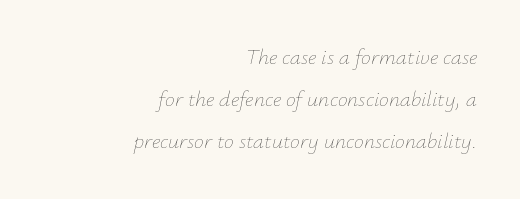
Q: Is the text bold? A: No.
Q: Is the text italic (slanted)? A: Yes, it leans right by about 12 degrees.
Q: Is the text underlined? A: No.
Q: How is the paragraph aligned? A: Right-aligned.
Q: Is the spacing between letters normal or unusually wide? A: Normal.
Q: Is the spacing between lines tight, normal or loose? A: Loose.
